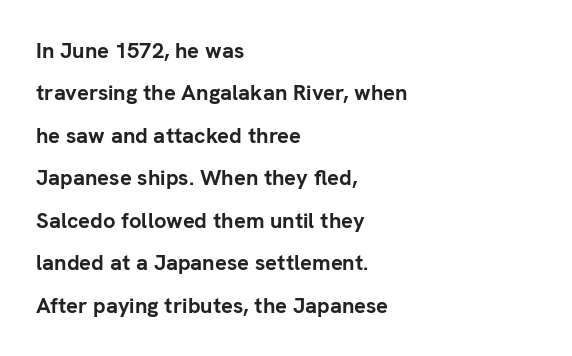
Q: Is the text bold? A: Yes.
Q: Is the text italic (slanted)? A: No, it is upright.
Q: Is the text underlined? A: No.
Q: How is the paragraph aligned? A: Left-aligned.
Q: Is the spacing between letters normal or unusually wide? A: Normal.
Q: Is the spacing between lines tight, normal or loose? A: Loose.
